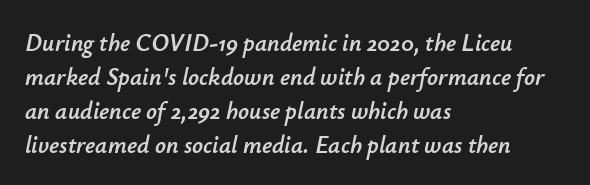
The image shows 24 px text type, italic (leaning right); set left-aligned, normal line spacing (1.41x), normal letter spacing, not underlined.
